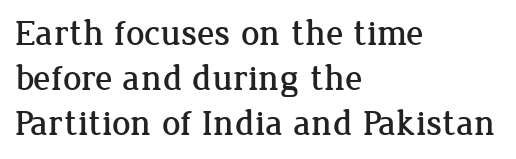
The image shows 36 px serif type, upright; set left-aligned, normal line spacing (1.25x), normal letter spacing, not underlined; low stroke contrast and a medium x-height.
